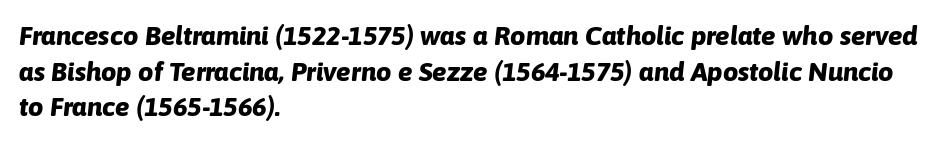
{"italic": "yes", "lean": "right", "slant_degrees": 6, "bold": "yes", "underline": "no", "align": "left", "line_spacing": "normal", "line_spacing_ratio": 1.32, "letter_spacing": "normal", "letter_spacing_em": 0.0, "glyph_px": 27}
